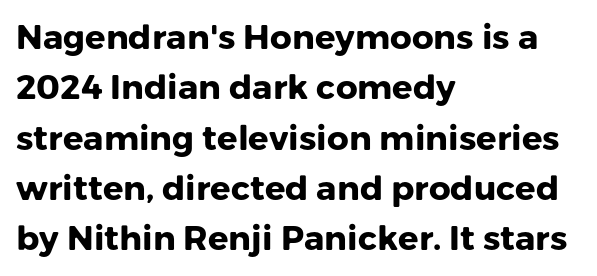
{"serif": "no", "italic": "no", "bold": "yes", "weight": "heavy", "width": "normal", "stroke_contrast": "low", "x_height": "medium", "monospaced": "no", "underline": "no", "align": "left", "line_spacing": "normal", "line_spacing_ratio": 1.48, "letter_spacing": "normal", "letter_spacing_em": 0.0, "glyph_px": 34}
